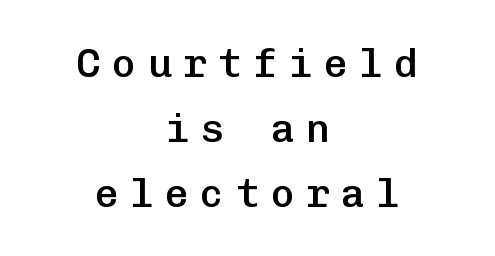
What's the leading like? Ordinary, nothing unusual. The type is letterspaced generously, with wide tracking. Unmarked baselines from the first word to the last. You could count columns in this text — the font is strictly monospaced.
